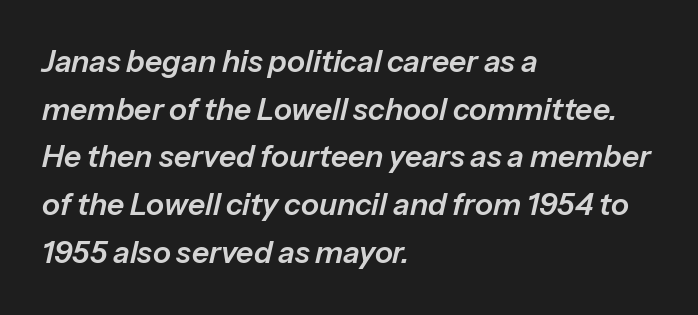
{"italic": "yes", "lean": "right", "slant_degrees": 13, "width": "normal", "stroke_contrast": "low", "x_height": "medium", "monospaced": "no", "underline": "no", "align": "left", "line_spacing": "normal", "line_spacing_ratio": 1.59, "letter_spacing": "normal", "letter_spacing_em": 0.0, "glyph_px": 30}
